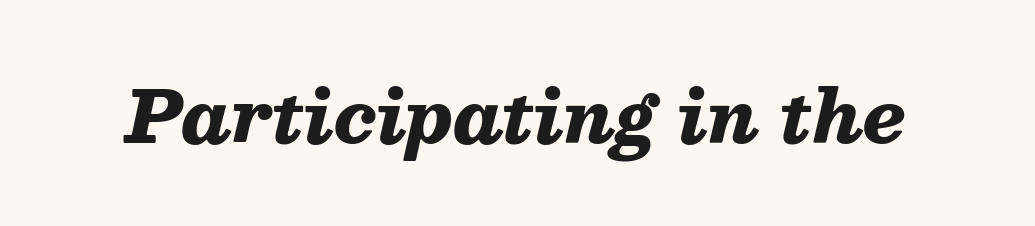
The image shows 73 px heavy type, italic (leaning right); set normal letter spacing, not underlined; medium stroke contrast and a medium x-height.
